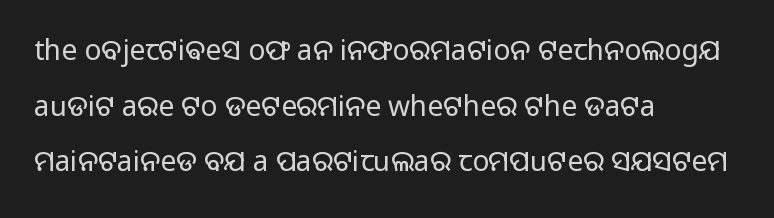
{"serif": "no", "italic": "no", "bold": "no", "weight": "regular", "width": "normal", "stroke_contrast": "low", "x_height": "medium", "monospaced": "no", "underline": "no", "align": "left", "line_spacing": "loose", "line_spacing_ratio": 1.99, "letter_spacing": "normal", "letter_spacing_em": 0.0, "glyph_px": 28}
